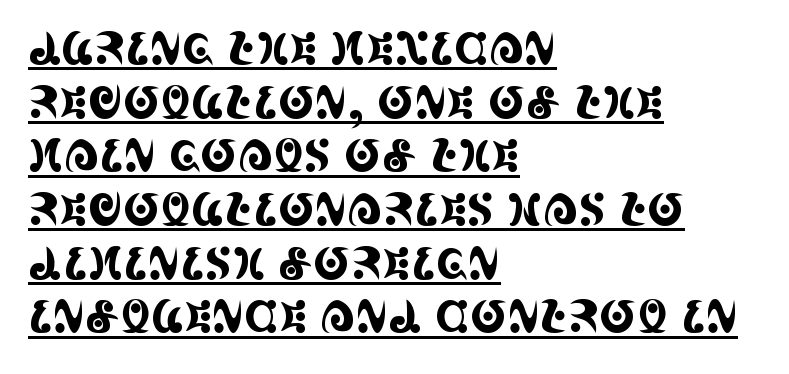
The typeface chosen for these lines features serifs. You could not count columns in this text — the font is proportionally spaced. Reading down the block, your eye returns to a fixed left position each line. The axis of the letterforms is exactly vertical. The passage shown has conventional tracking throughout. Underline: present.
